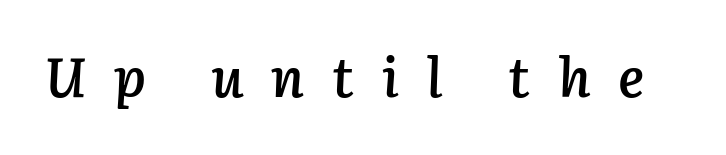
Letters rest on an invisible, unmarked baseline. The passage shown is semibold, sitting just below true bold. Proportional: the letters do not fall into vertical columns. The type is letterspaced generously, with wide tracking. Does the lettering tilt? It does — this is italic.
